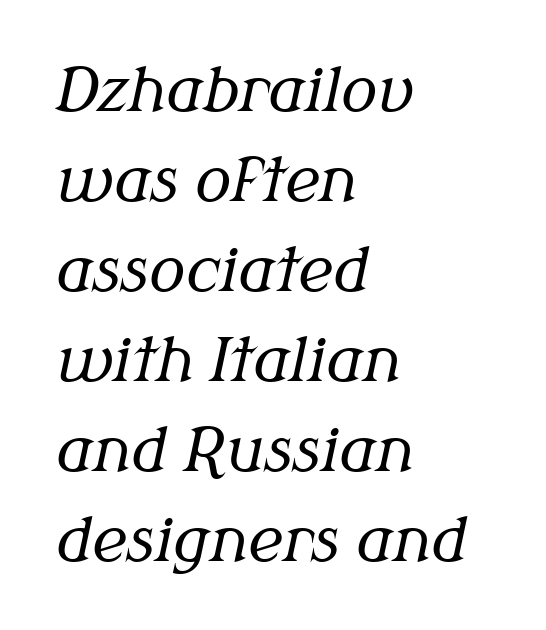
The image shows 60 px regular-weight serif type, italic (leaning right); set left-aligned, normal line spacing (1.5x), normal letter spacing, not underlined; medium stroke contrast and a medium x-height.
